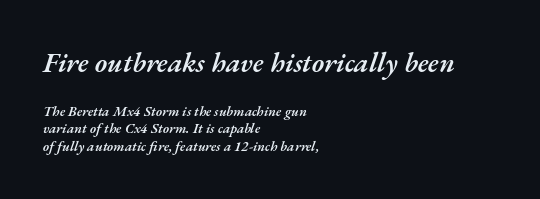
The rendering uses a semibold face; strokes are thickened but not to full bold. Each new line begins a customary step beneath the previous one. Descender tails drop into unmarked territory. This sample uses an oblique cut, with every glyph tilted off the vertical. Is the letter spacing exaggerated? No — it looks like the ordinary default.
